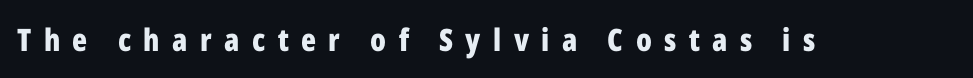
The strokes are fattened all the way to bold. Italic? Not at all — the glyphs are vertical. The line texture is sparse and dotted thanks to wide tracking. In terms of letterform style, serifs are entirely absent.
